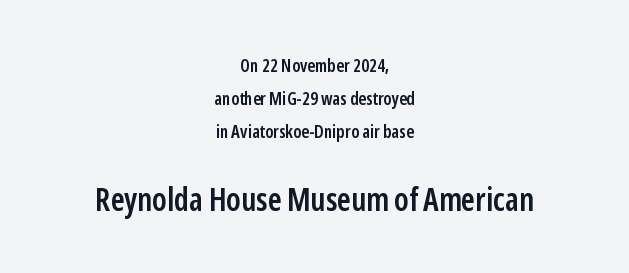
{"serif": "no", "italic": "no", "bold": "semi", "weight": "semibold", "width": "condensed", "stroke_contrast": "low", "x_height": "medium", "monospaced": "no", "underline": "no", "align": "center", "line_spacing_ratio": 1.82, "letter_spacing": "normal", "letter_spacing_em": 0.0, "larger_block": "second", "size_ratio": 1.78, "glyph_px": 32}
